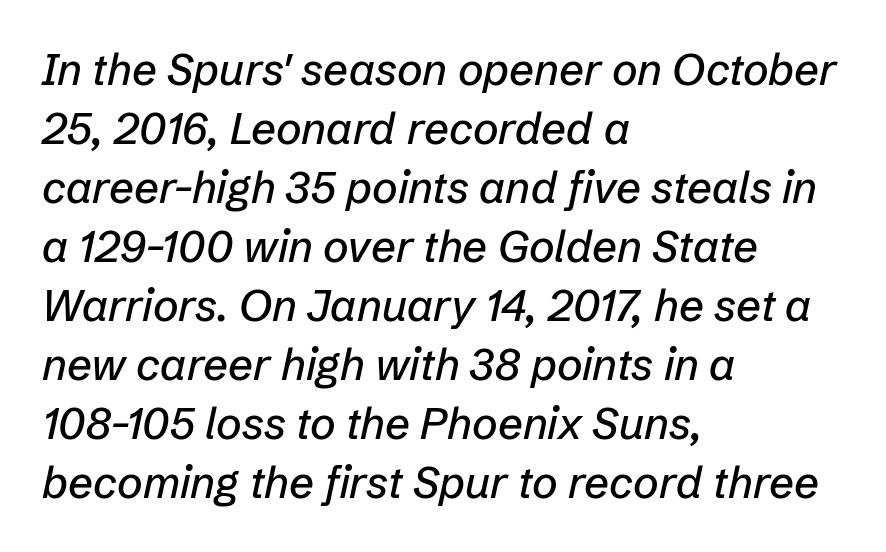
{"italic": "yes", "lean": "right", "slant_degrees": 12, "width": "normal", "stroke_contrast": "low", "x_height": "medium", "monospaced": "no", "underline": "no", "align": "left", "line_spacing": "normal", "line_spacing_ratio": 1.34, "letter_spacing": "normal", "letter_spacing_em": 0.0, "glyph_px": 44}
